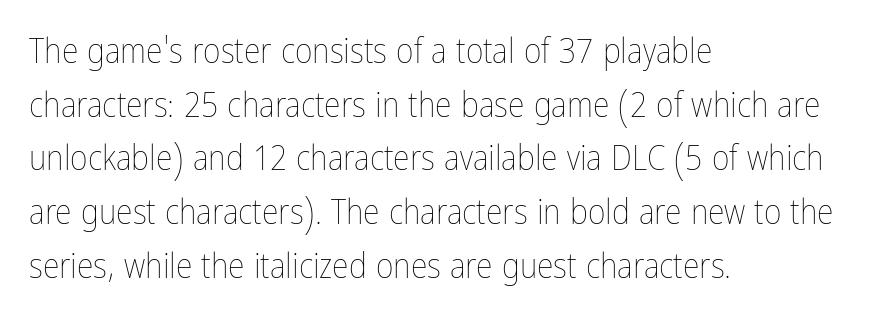
The image shows 34 px thin, condensed type, upright; set left-aligned, normal line spacing (1.58x), normal letter spacing, not underlined; low stroke contrast and a medium x-height.
